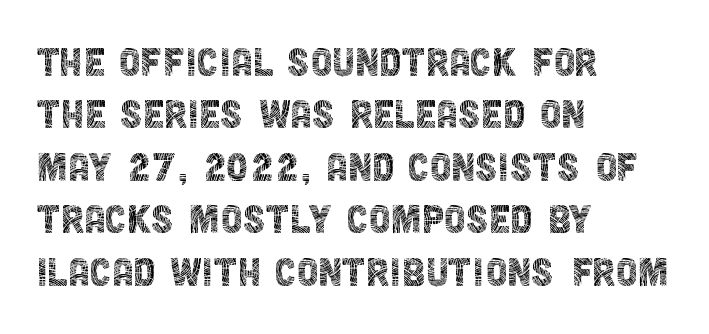
Q: Is the text bold? A: No.
Q: Is the text italic (slanted)? A: No, it is upright.
Q: Is the typeface a serif or a sans-serif typeface? A: Sans-serif.
Q: Is the text underlined? A: No.
Q: How is the paragraph aligned? A: Left-aligned.
Q: Is the spacing between letters normal or unusually wide? A: Normal.
Q: Is the spacing between lines tight, normal or loose? A: Tight.
Q: Width (condensed, normal, or wide)? A: Condensed.
Q: x-height? A: Large.
Q: Monospaced? A: No.
